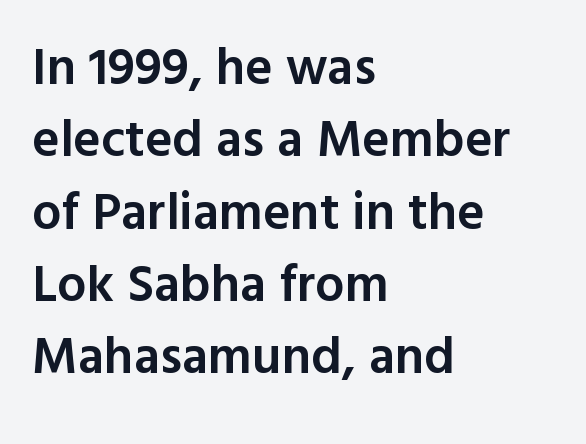
Q: Is the text bold? A: Semi-bold.
Q: Is the text italic (slanted)? A: No, it is upright.
Q: Is the typeface a serif or a sans-serif typeface? A: Sans-serif.
Q: Is the text underlined? A: No.
Q: How is the paragraph aligned? A: Left-aligned.
Q: Is the spacing between letters normal or unusually wide? A: Normal.
Q: Is the spacing between lines tight, normal or loose? A: Normal.
Q: Width (condensed, normal, or wide)? A: Normal.
Q: x-height? A: Medium.
Q: Monospaced? A: No.
